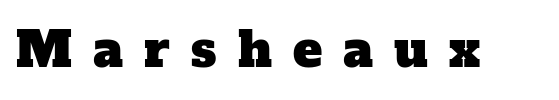
{"serif": "yes", "width": "normal", "stroke_contrast": "low", "x_height": "medium", "monospaced": "no", "underline": "no", "letter_spacing": "wide", "letter_spacing_em": 0.43, "glyph_px": 49}
